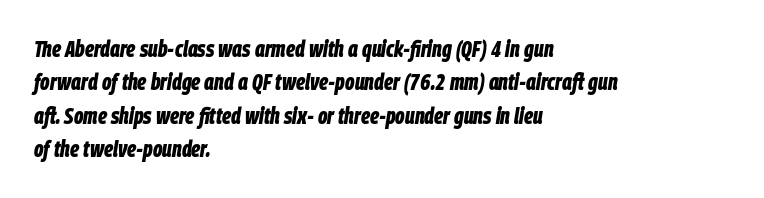
{"italic": "yes", "lean": "right", "slant_degrees": 9, "bold": "yes", "underline": "no", "align": "left", "line_spacing": "normal", "line_spacing_ratio": 1.45, "letter_spacing": "normal", "letter_spacing_em": 0.0, "glyph_px": 23}
